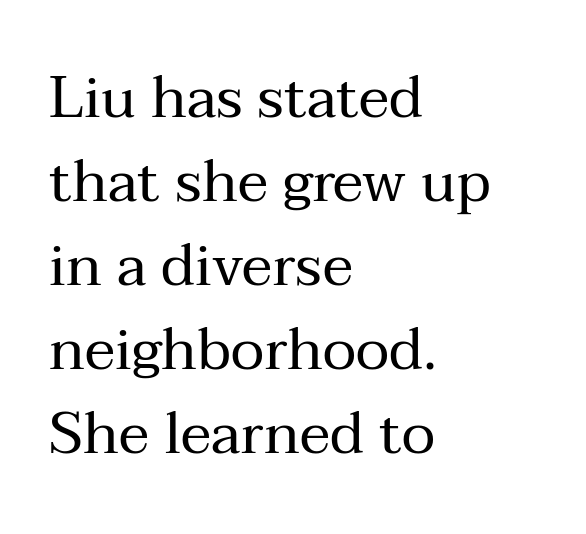
The image shows 58 px regular-weight serif type, upright; set left-aligned, normal line spacing (1.45x), normal letter spacing, not underlined; medium stroke contrast and a medium x-height.
